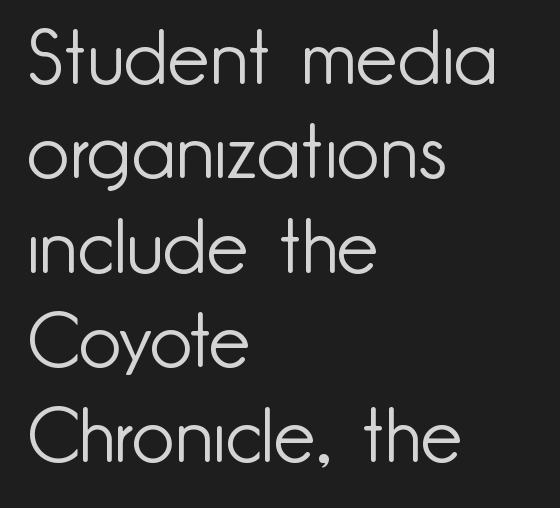
The image shows 75 px light sans-serif type, upright; set left-aligned, normal line spacing (1.26x), normal letter spacing, not underlined; low stroke contrast and a small x-height.
